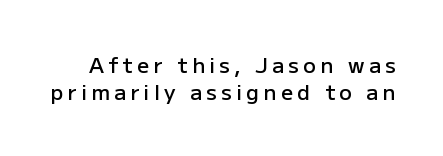
Q: Is the text bold? A: Semi-bold.
Q: Is the text italic (slanted)? A: No, it is upright.
Q: Is the text underlined? A: No.
Q: Is the spacing between letters normal or unusually wide? A: Unusually wide.
Q: Is the spacing between lines tight, normal or loose? A: Normal.
